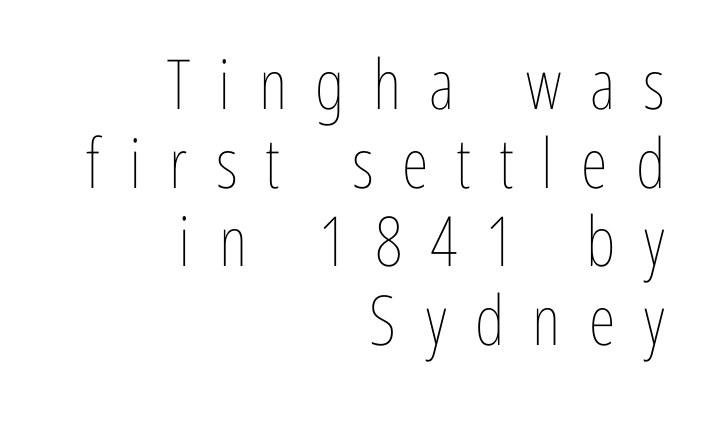
Every stem runs plumb, perpendicular to the baseline. These lines are rendered in a variable-pitch font. Just letters on the line, the space beneath them empty. Stroke thickness stays within the range of a standard reading face or lighter. Compared with typical body copy, the letter spacing here is much looser. The paragraph shown leans on its right margin.
